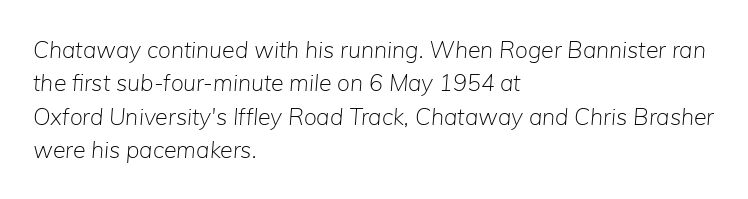
Does the lettering tilt? It does — this is italic. A typesetter would call this zero additional tracking. Words float on clear page, feet unadorned. If you measured baseline to baseline, you'd find a middling distance. In CSS terms this would be text-align: left. Compared with a typical body face, this is equally light or lighter still.
